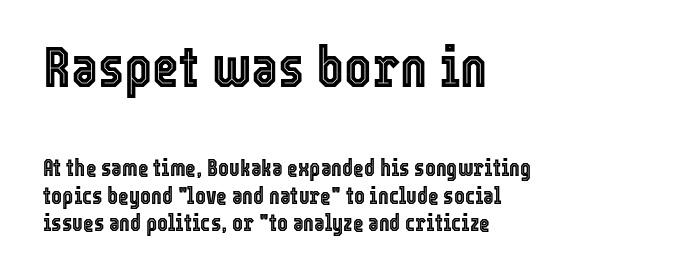
Q: Is the text italic (slanted)? A: No, it is upright.
Q: Is the text underlined? A: No.
Q: How is the paragraph aligned? A: Left-aligned.
Q: Is the spacing between letters normal or unusually wide? A: Normal.
Q: Which block of text is set in a larger size, the first (top) or the second (bottom)? A: The first (top) one.
Q: Width (condensed, normal, or wide)? A: Condensed.
Q: x-height? A: Medium.
Q: Monospaced? A: No.
